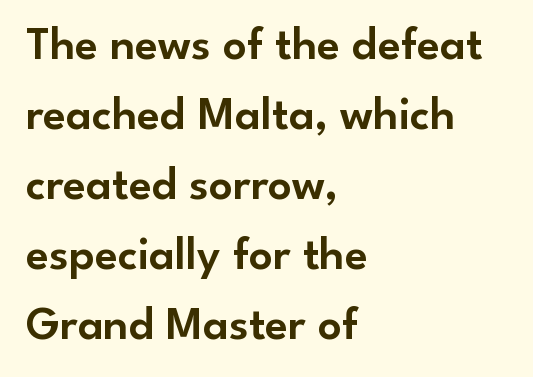
Q: Is the text italic (slanted)? A: No, it is upright.
Q: Is the typeface a serif or a sans-serif typeface? A: Sans-serif.
Q: Is the text underlined? A: No.
Q: How is the paragraph aligned? A: Left-aligned.
Q: Is the spacing between letters normal or unusually wide? A: Normal.
Q: Is the spacing between lines tight, normal or loose? A: Normal.
Q: Width (condensed, normal, or wide)? A: Normal.
Q: Stroke contrast? A: Low.
Q: x-height? A: Small.
Q: Monospaced? A: No.
